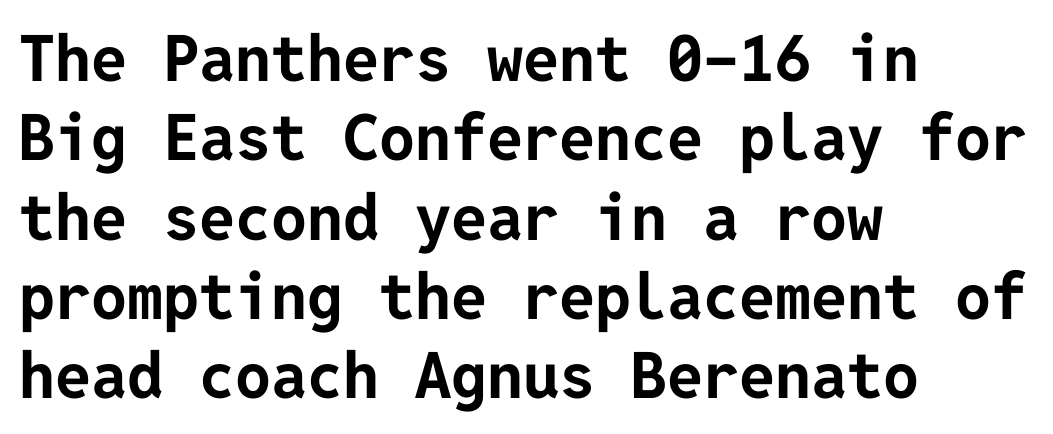
The image shows 64 px bold sans-serif type, upright; set left-aligned, line spacing 1.24x, normal letter spacing, not underlined; low stroke contrast and a medium x-height.
